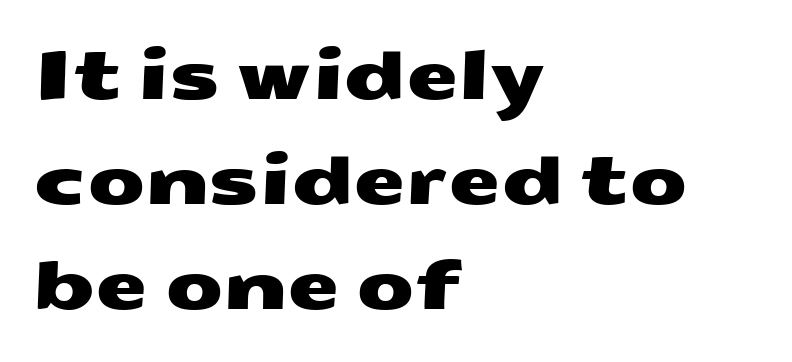
{"serif": "no", "width": "wide", "stroke_contrast": "medium", "x_height": "medium", "monospaced": "no", "underline": "no", "align": "left", "line_spacing": "normal", "line_spacing_ratio": 1.57, "letter_spacing": "normal", "letter_spacing_em": 0.0, "glyph_px": 67}
